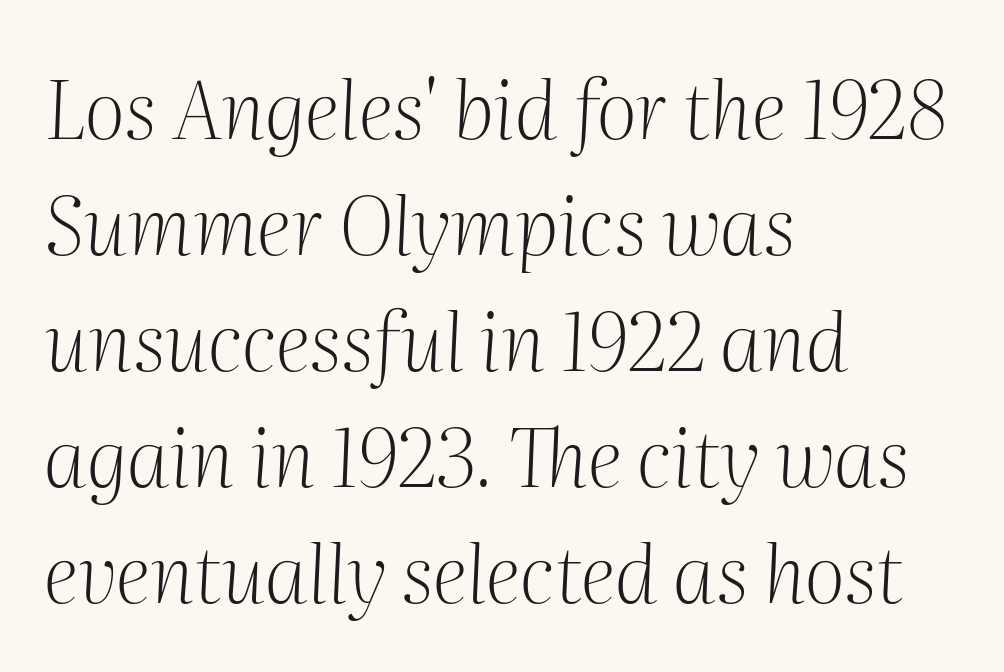
The image shows 80 px light serif type, italic (leaning right); set left-aligned, normal line spacing (1.45x), normal letter spacing, not underlined; medium stroke contrast and a medium x-height.
